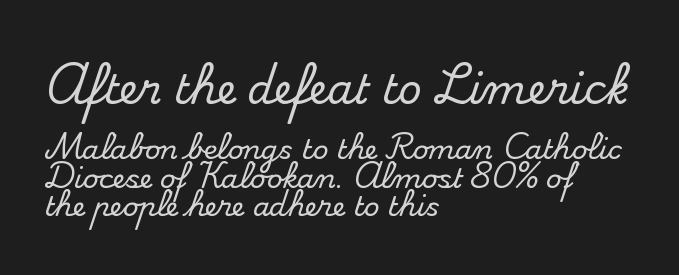
Q: Is the text italic (slanted)? A: Yes.
Q: Is the text underlined? A: No.
Q: How is the paragraph aligned? A: Left-aligned.
Q: Is the spacing between letters normal or unusually wide? A: Normal.
Q: Is the spacing between lines tight, normal or loose? A: Tight.
Q: Which block of text is set in a larger size, the first (top) or the second (bottom)? A: The first (top) one.
Q: Width (condensed, normal, or wide)? A: Normal.
Q: Stroke contrast? A: Medium.
Q: x-height? A: Small.
Q: Monospaced? A: No.
